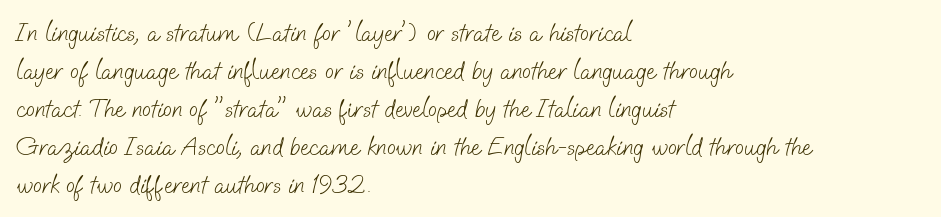
The typesetting does not lean heavy: it is not bold. Caption: multi-line text, flush left, ragged right. Students, observe: this is what conventionally led text looks like. Words float on clear page, feet unadorned.
